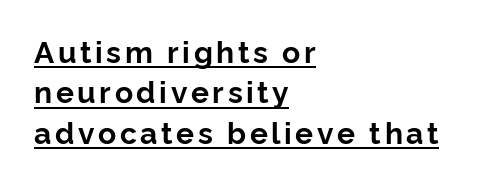
{"serif": "no", "italic": "no", "bold": "yes", "weight": "bold", "width": "normal", "stroke_contrast": "low", "x_height": "medium", "monospaced": "no", "underline": "yes", "align": "left", "line_spacing": "normal", "line_spacing_ratio": 1.35, "glyph_px": 30}
